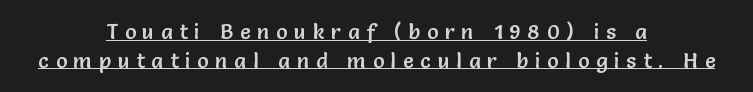
{"italic": "no", "underline": "yes", "align": "center", "line_spacing": "normal", "line_spacing_ratio": 1.36, "letter_spacing": "wide", "letter_spacing_em": 0.33, "glyph_px": 21}
